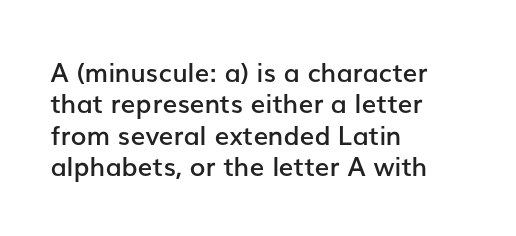
{"italic": "no", "bold": "semi", "underline": "no", "align": "left", "line_spacing_ratio": 1.21, "letter_spacing": "normal", "letter_spacing_em": 0.0, "glyph_px": 26}
